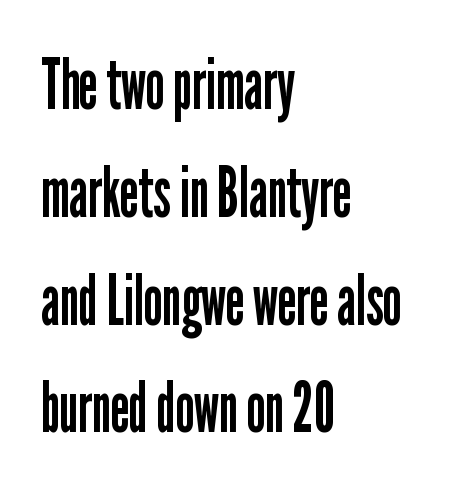
The face used here is proportionally spaced, like ordinary book or web type. The space beneath each line is pristine and unruled. Type style note: lacks serifs. Inter-character spacing is left at the font's built-in metrics. Is there any slant? The stems are plumb.
